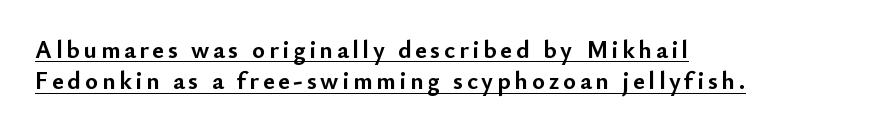
{"italic": "no", "bold": "yes", "underline": "yes", "align": "left", "line_spacing": "normal", "line_spacing_ratio": 1.26, "glyph_px": 25}
